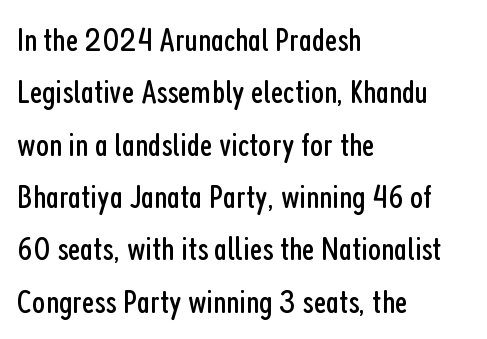
Q: Is the text bold? A: No.
Q: Is the text italic (slanted)? A: No, it is upright.
Q: Is the typeface a serif or a sans-serif typeface? A: Sans-serif.
Q: Is the text underlined? A: No.
Q: How is the paragraph aligned? A: Left-aligned.
Q: Is the spacing between letters normal or unusually wide? A: Normal.
Q: Is the spacing between lines tight, normal or loose? A: Normal.
Q: Width (condensed, normal, or wide)? A: Condensed.
Q: Stroke contrast? A: Low.
Q: x-height? A: Medium.
Q: Monospaced? A: No.
